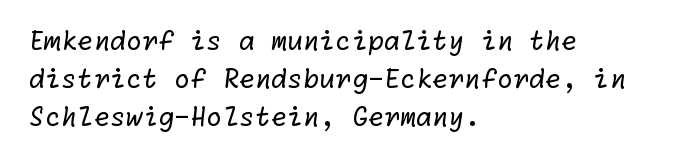
Unmarked baselines from the first word to the last. Each word holds together tightly as a unit, with standard inter-letter gaps. What's the leading like? Ordinary, nothing unusual. Unbolded letterforms with no extra heft.
